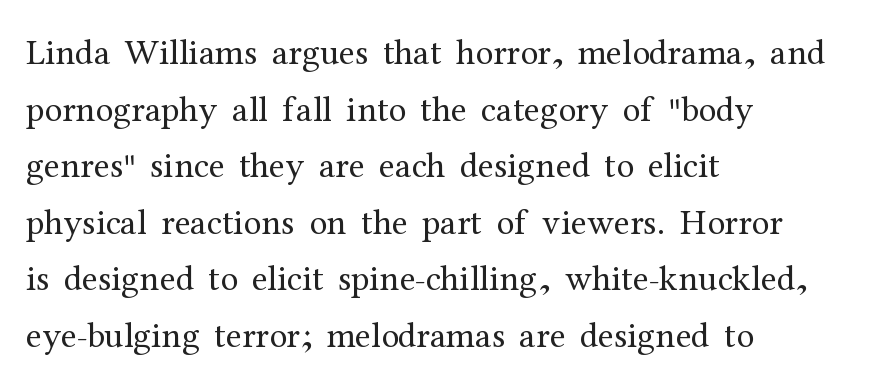
Q: Is the text bold? A: No.
Q: Is the text italic (slanted)? A: No, it is upright.
Q: Is the typeface a serif or a sans-serif typeface? A: Serif.
Q: Is the text underlined? A: No.
Q: How is the paragraph aligned? A: Left-aligned.
Q: Is the spacing between letters normal or unusually wide? A: Normal.
Q: Is the spacing between lines tight, normal or loose? A: Normal.
Q: Width (condensed, normal, or wide)? A: Normal.
Q: Stroke contrast? A: Medium.
Q: x-height? A: Medium.
Q: Monospaced? A: No.
